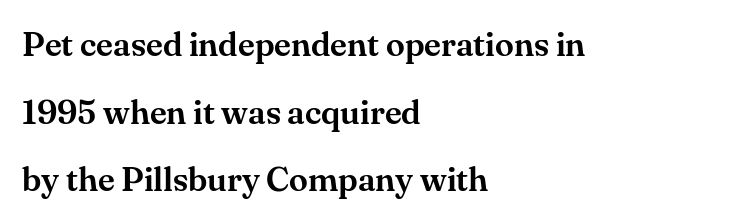
Leading: increased. The space directly below the letters is spotless. Character widths vary here, with narrow letters taking less room than wide ones. Compared with a centered layout, this one pins lines to the left instead.
